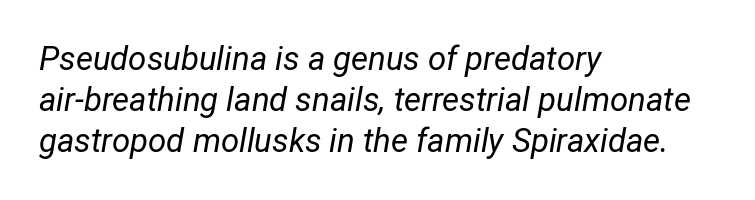
Rule under the text: the space is simply empty. An italicized treatment has been applied to the whole sample. The letterforms sit shoulder to shoulder at normal distance. You could not count columns in this text — the font is proportionally spaced. Stem width sits at or under what a default text font uses. Where is the straight margin? On the left.
